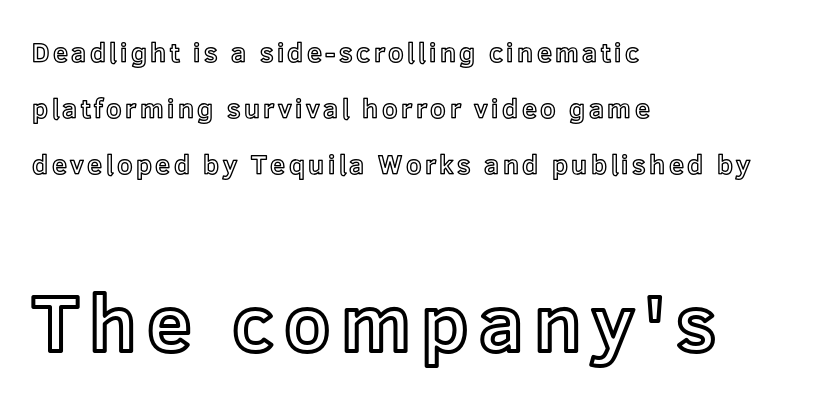
{"italic": "no", "width": "normal", "x_height": "medium", "monospaced": "no", "underline": "no", "align": "left", "line_spacing": "loose", "line_spacing_ratio": 2.08, "larger_block": "second", "size_ratio": 2.96, "glyph_px": 80}
